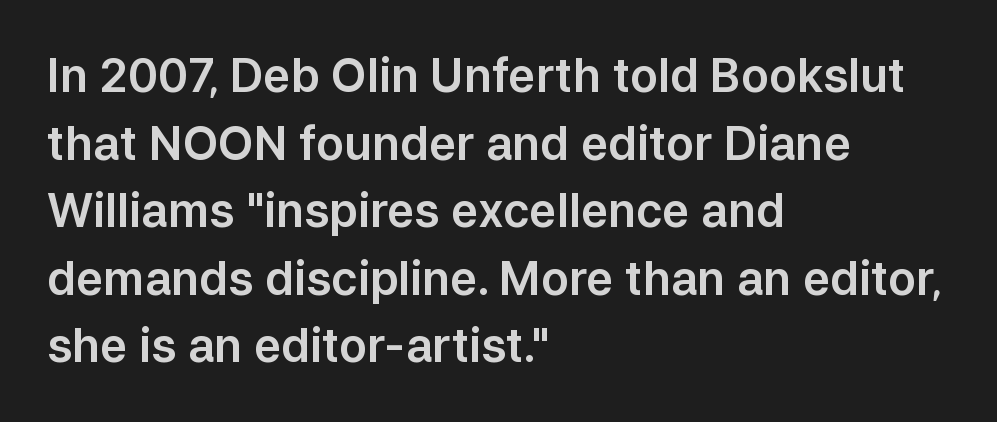
Upright lettering throughout. The compositor pushed each line to the left boundary. Clear beneath every line of the passage. You could not count columns in this text — the font is proportionally spaced.
